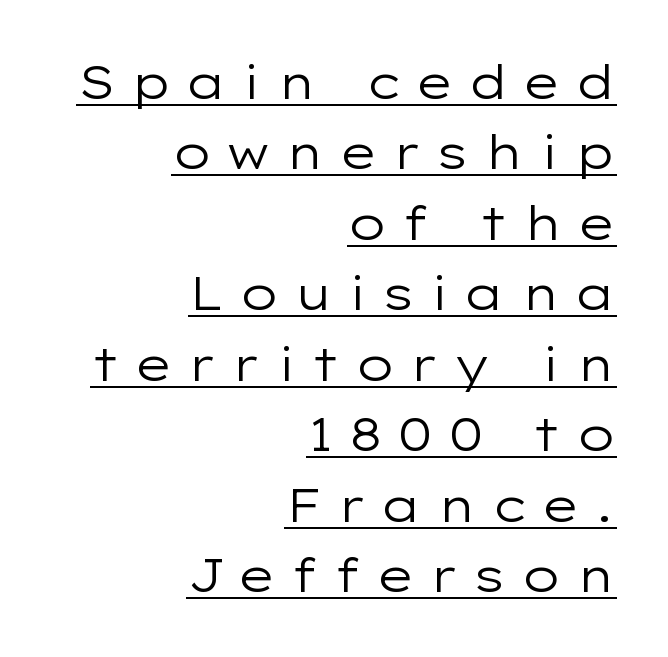
The image shows 47 px regular-weight, wide sans-serif type, upright; set right-aligned, normal line spacing (1.5x), unusually wide letter spacing (+0.3 em), underlined; low stroke contrast and a medium x-height.
